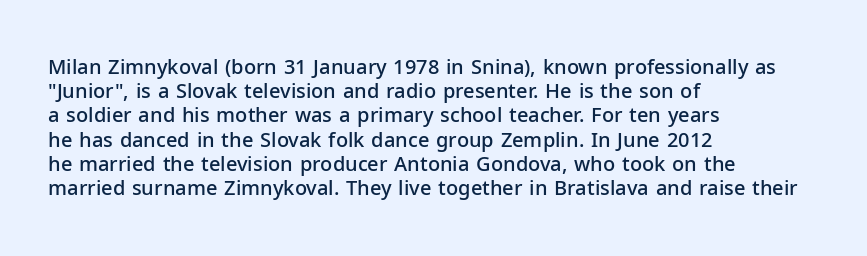
The image shows 20 px text type, upright; set left-aligned, line spacing 1.21x, normal letter spacing, not underlined.
